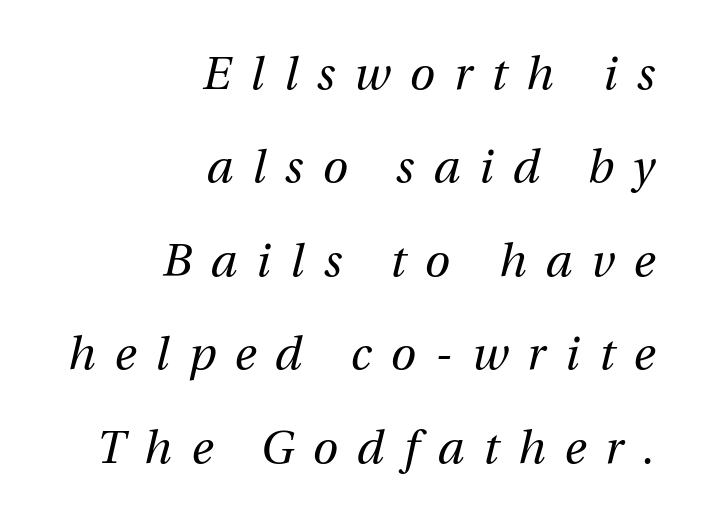
Q: Is the text bold? A: No.
Q: Is the text italic (slanted)? A: Yes, it leans right by about 12 degrees.
Q: Is the text underlined? A: No.
Q: How is the paragraph aligned? A: Right-aligned.
Q: Is the spacing between letters normal or unusually wide? A: Unusually wide.
Q: Is the spacing between lines tight, normal or loose? A: Loose.
Q: Width (condensed, normal, or wide)? A: Normal.
Q: Stroke contrast? A: Medium.
Q: x-height? A: Medium.
Q: Monospaced? A: No.
